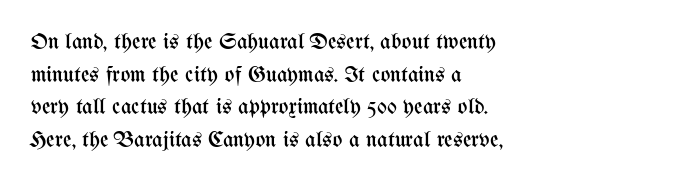
{"italic": "no", "bold": "no", "underline": "no", "align": "left", "line_spacing": "normal", "line_spacing_ratio": 1.42, "letter_spacing": "normal", "letter_spacing_em": 0.0, "glyph_px": 23}
